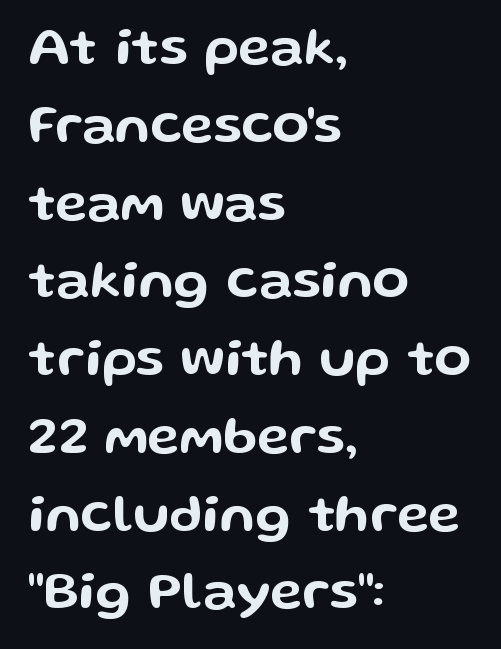
These lines are composed in type without serifs. Every character sits straight up, as roman type does. Beneath every word, the page is bare. Glyph-to-glyph distance matches everyday printed text. Where is the straight margin? On the left. The line-height multiplier appears to be the usual default.
